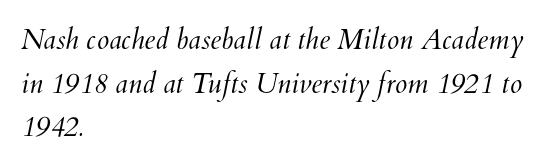
The image shows 28 px light type; set left-aligned, normal line spacing (1.56x), normal letter spacing, not underlined; medium stroke contrast and a small x-height.
